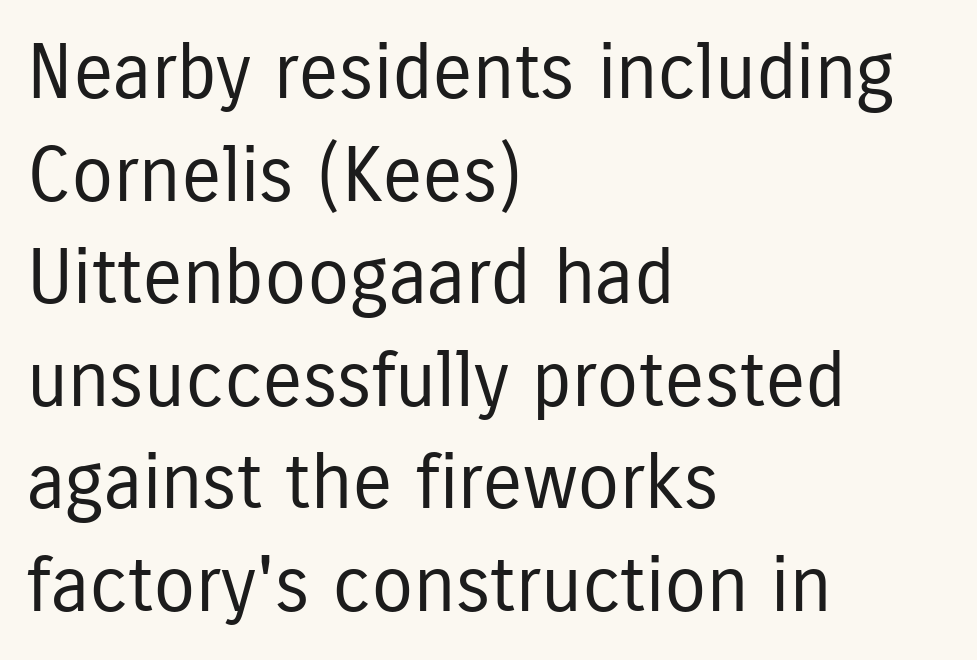
Q: Is the text bold? A: No.
Q: Is the text italic (slanted)? A: No, it is upright.
Q: Is the typeface a serif or a sans-serif typeface? A: Sans-serif.
Q: Is the text underlined? A: No.
Q: How is the paragraph aligned? A: Left-aligned.
Q: Is the spacing between letters normal or unusually wide? A: Normal.
Q: Is the spacing between lines tight, normal or loose? A: Normal.
Q: Width (condensed, normal, or wide)? A: Condensed.
Q: Stroke contrast? A: Low.
Q: x-height? A: Medium.
Q: Monospaced? A: No.
